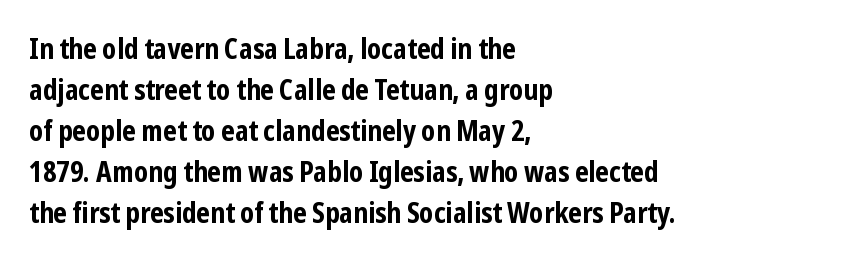
Q: Is the text bold? A: Yes.
Q: Is the text italic (slanted)? A: No, it is upright.
Q: Is the typeface a serif or a sans-serif typeface? A: Sans-serif.
Q: Is the text underlined? A: No.
Q: How is the paragraph aligned? A: Left-aligned.
Q: Is the spacing between letters normal or unusually wide? A: Normal.
Q: Is the spacing between lines tight, normal or loose? A: Normal.
Q: Width (condensed, normal, or wide)? A: Condensed.
Q: Stroke contrast? A: Low.
Q: x-height? A: Medium.
Q: Monospaced? A: No.
